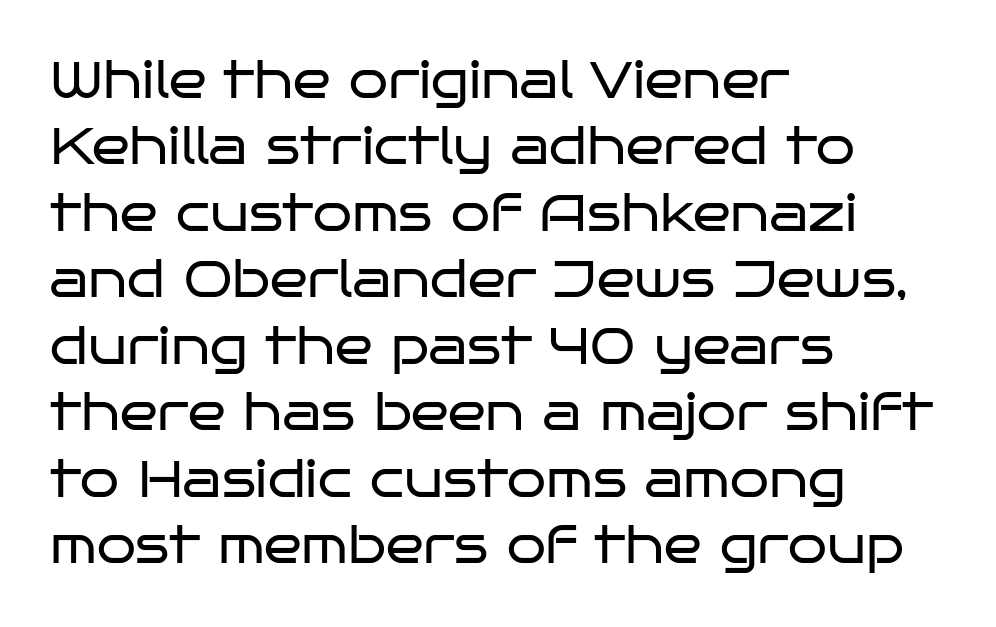
{"serif": "no", "italic": "no", "bold": "no", "weight": "regular", "width": "wide", "stroke_contrast": "low", "x_height": "large", "monospaced": "no", "underline": "no", "align": "left", "line_spacing": "normal", "line_spacing_ratio": 1.33, "letter_spacing": "normal", "letter_spacing_em": 0.0, "glyph_px": 50}
